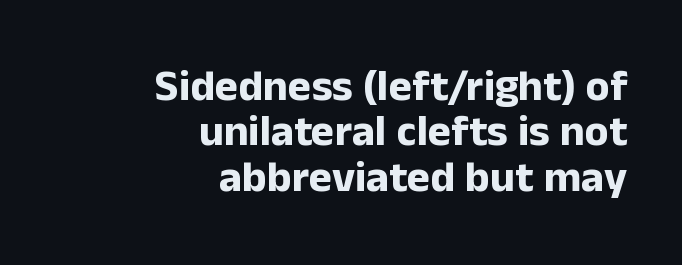
The text block is weighted toward the right margin, trailing off unevenly leftward. The specimen omits any rule beneath the text block's lines. Look at the bottom of the vertical strokes: they stop flat, with no serifs. These lines huddle together more closely than default settings would place them.
